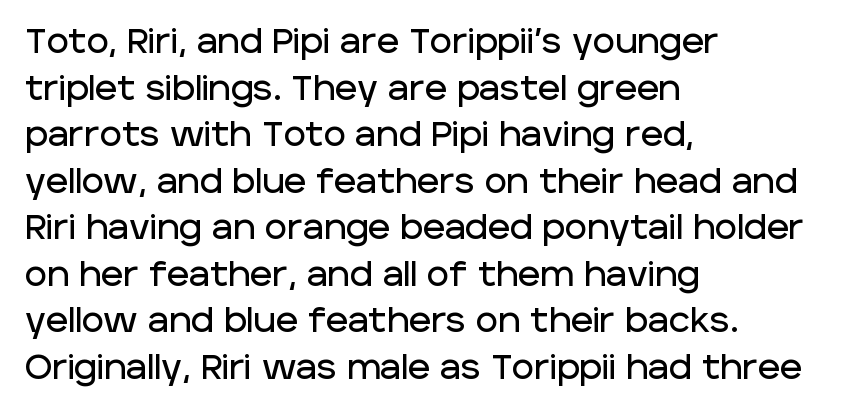
{"serif": "no", "italic": "no", "width": "normal", "stroke_contrast": "low", "x_height": "large", "monospaced": "no", "underline": "no", "align": "left", "line_spacing": "normal", "line_spacing_ratio": 1.37, "letter_spacing": "normal", "letter_spacing_em": 0.0, "glyph_px": 34}
